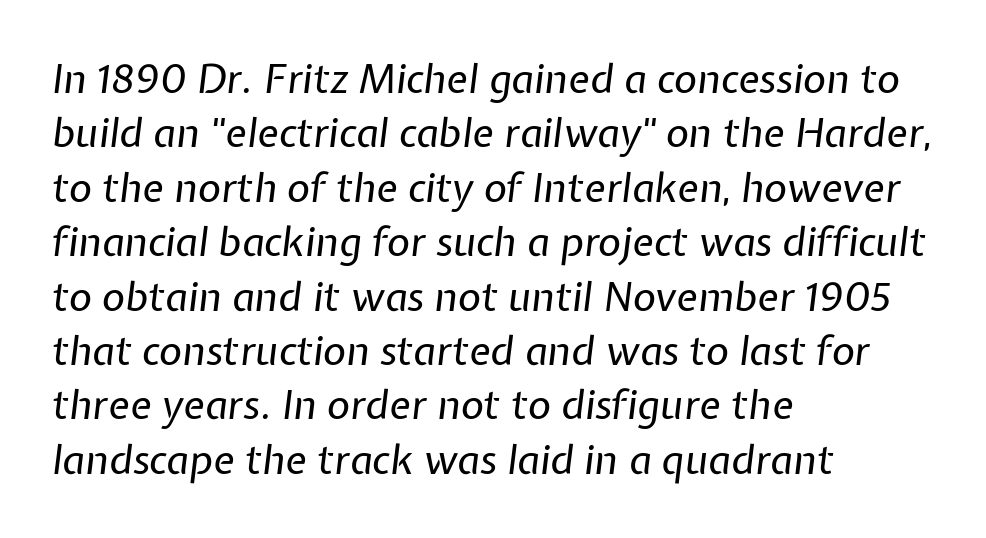
Q: Is the text bold? A: No.
Q: Is the text italic (slanted)? A: Yes, it leans right by about 7 degrees.
Q: Is the text underlined? A: No.
Q: How is the paragraph aligned? A: Left-aligned.
Q: Is the spacing between letters normal or unusually wide? A: Normal.
Q: Is the spacing between lines tight, normal or loose? A: Normal.
Q: Width (condensed, normal, or wide)? A: Normal.
Q: Stroke contrast? A: Low.
Q: x-height? A: Medium.
Q: Monospaced? A: No.
